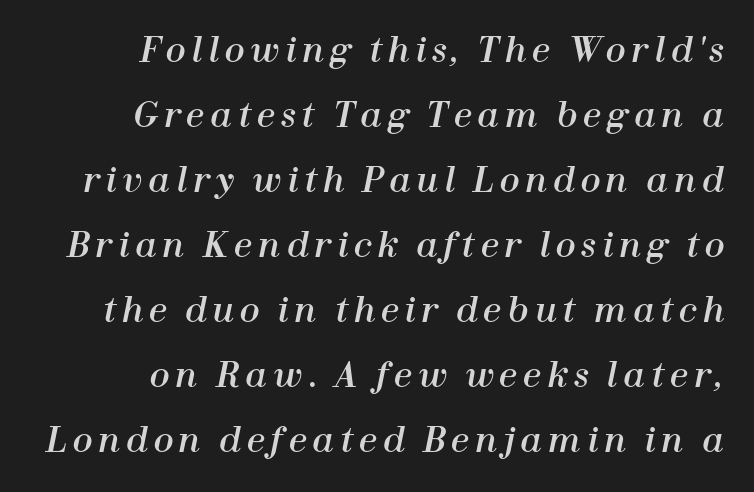
Q: Is the text italic (slanted)? A: Yes, it leans right by about 12 degrees.
Q: Is the text underlined? A: No.
Q: How is the paragraph aligned? A: Right-aligned.
Q: Is the spacing between lines tight, normal or loose? A: Loose.
Q: Width (condensed, normal, or wide)? A: Normal.
Q: Stroke contrast? A: High.
Q: x-height? A: Medium.
Q: Monospaced? A: No.
